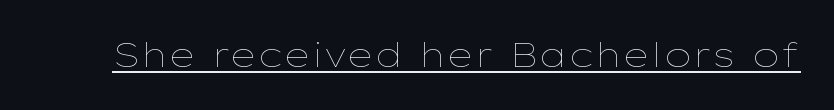
Q: Is the text bold? A: No.
Q: Is the text italic (slanted)? A: No, it is upright.
Q: Is the text underlined? A: Yes.
Q: Is the spacing between letters normal or unusually wide? A: Normal.
Q: Width (condensed, normal, or wide)? A: Wide.
Q: Stroke contrast? A: Low.
Q: x-height? A: Medium.
Q: Monospaced? A: No.
